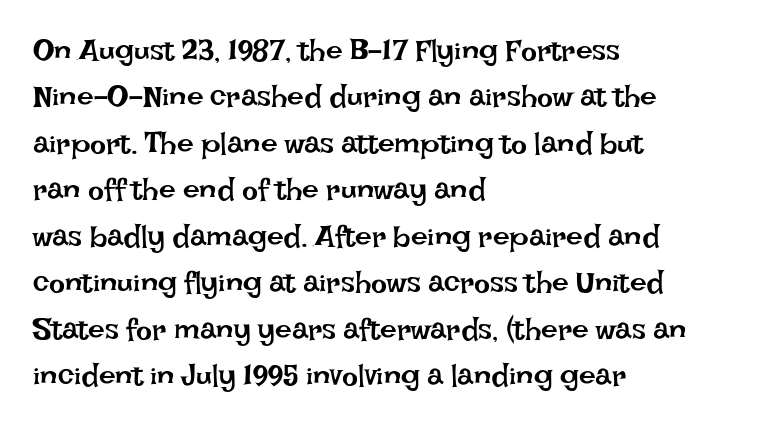
The image shows 30 px regular-weight type, upright; set left-aligned, normal line spacing (1.55x), normal letter spacing, not underlined; low stroke contrast and a large x-height.
